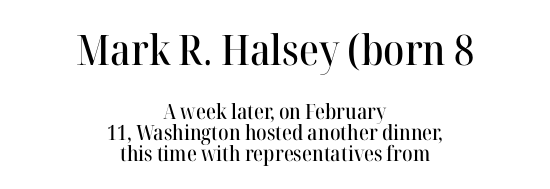
Q: Is the text italic (slanted)? A: No, it is upright.
Q: Is the typeface a serif or a sans-serif typeface? A: Serif.
Q: Is the text underlined? A: No.
Q: How is the paragraph aligned? A: Centered.
Q: Is the spacing between letters normal or unusually wide? A: Normal.
Q: Is the spacing between lines tight, normal or loose? A: Tight.
Q: Which block of text is set in a larger size, the first (top) or the second (bottom)? A: The first (top) one.
Q: Width (condensed, normal, or wide)? A: Normal.
Q: Stroke contrast? A: High.
Q: x-height? A: Medium.
Q: Monospaced? A: No.
